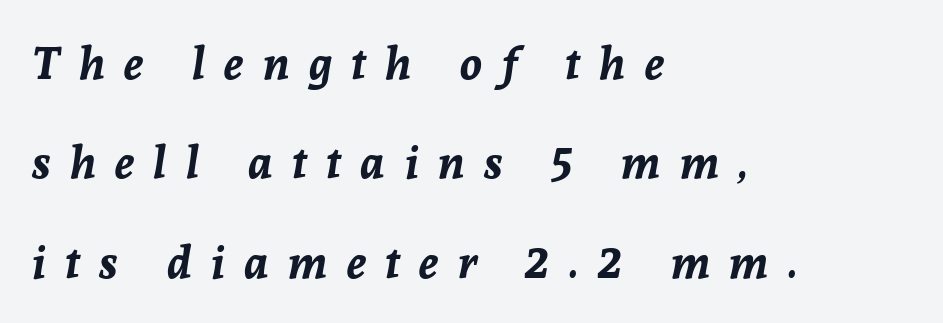
The image shows 45 px bold type, italic (leaning right); set left-aligned, loose line spacing (2.21x), unusually wide letter spacing (+0.43 em), not underlined; low stroke contrast and a medium x-height.
